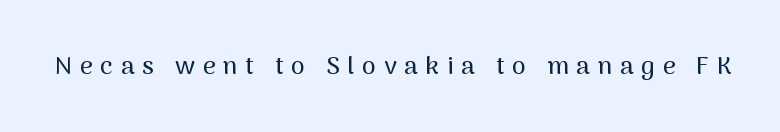
The image shows 25 px text type, upright; set unusually wide letter spacing (+0.31 em), not underlined.
